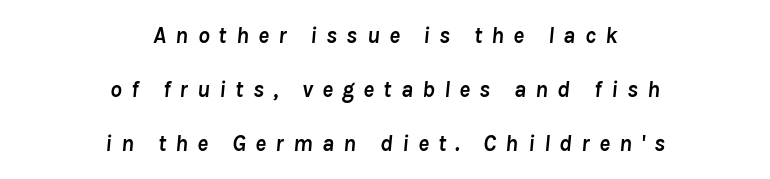
Only glyphs here, with clear space below each row. Bold? Absolutely — the strokes are thick and heavy. A typesetter would call this leading open, well beyond the default. The paragraph has two soft edges and a firm central axis.
